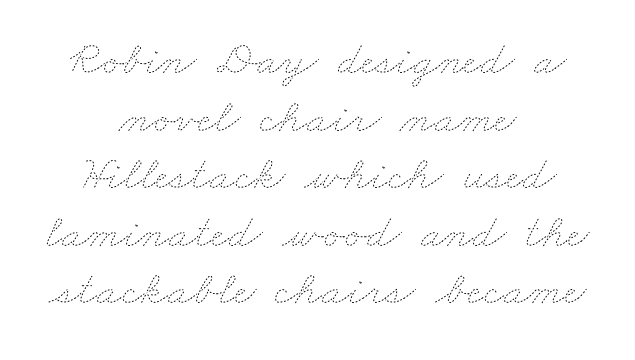
Q: Is the text bold? A: No.
Q: Is the text underlined? A: No.
Q: How is the paragraph aligned? A: Centered.
Q: Is the spacing between letters normal or unusually wide? A: Normal.
Q: Width (condensed, normal, or wide)? A: Wide.
Q: Stroke contrast? A: Low.
Q: x-height? A: Small.
Q: Monospaced? A: No.
